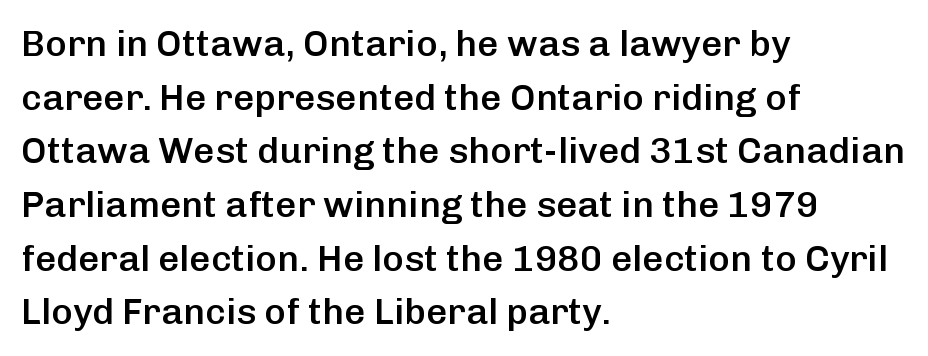
Grotesque or geometric, the face here clearly has no serifs. Tall strokes in this sample are plumb rather than angled. The passage shown is typed in a proportional face where columns would drift. Compared with a centered layout, this one pins lines to the left instead. These words are printed semibold, heavier than regular yet not bold. If you measured baseline to baseline, you'd find a middling distance.
